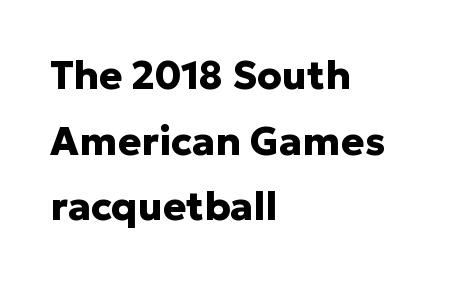
The image shows 39 px heavy sans-serif type, upright; set left-aligned, normal line spacing (1.68x), normal letter spacing, not underlined; low stroke contrast and a medium x-height.
